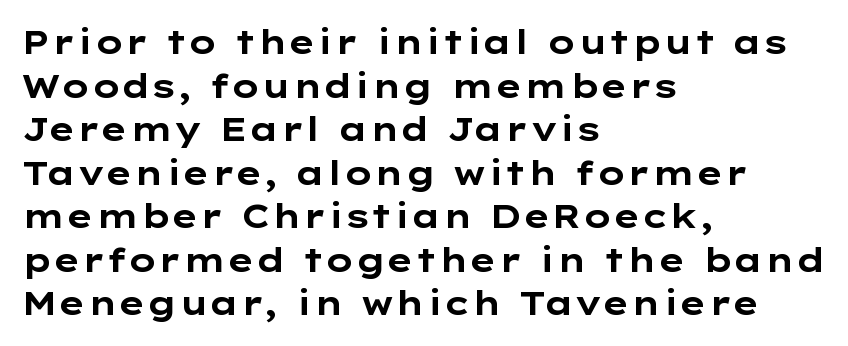
{"serif": "no", "italic": "no", "bold": "yes", "weight": "bold", "width": "wide", "stroke_contrast": "low", "x_height": "medium", "monospaced": "no", "underline": "no", "align": "left", "line_spacing": "normal", "line_spacing_ratio": 1.32, "letter_spacing": "normal", "letter_spacing_em": 0.0, "glyph_px": 33}
